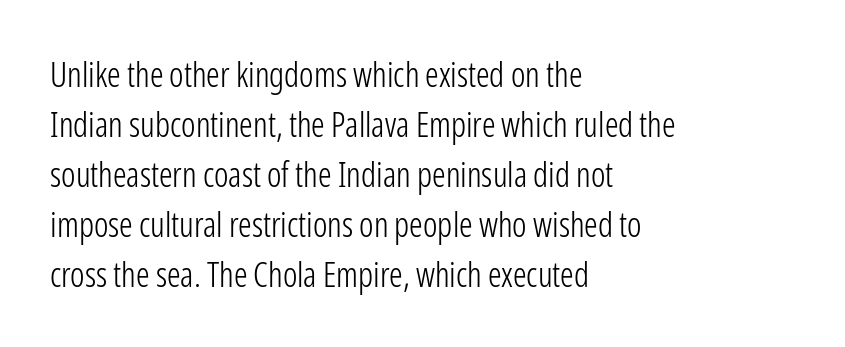
Letters have the restrained weight of plain body copy at most. The line-height multiplier appears to be the usual default. A typesetter would call this proportional, since set widths differ per character. The space beneath each line is pristine and unruled. The compositor pushed each line to the left boundary. Does the lettering tilt? It doesn't — this is upright.
